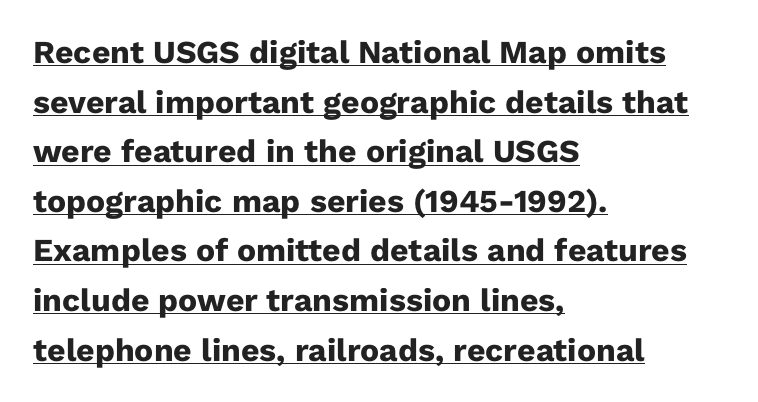
The image shows 32 px heavy sans-serif type, upright; set left-aligned, normal line spacing (1.55x), normal letter spacing, underlined; low stroke contrast and a medium x-height.
